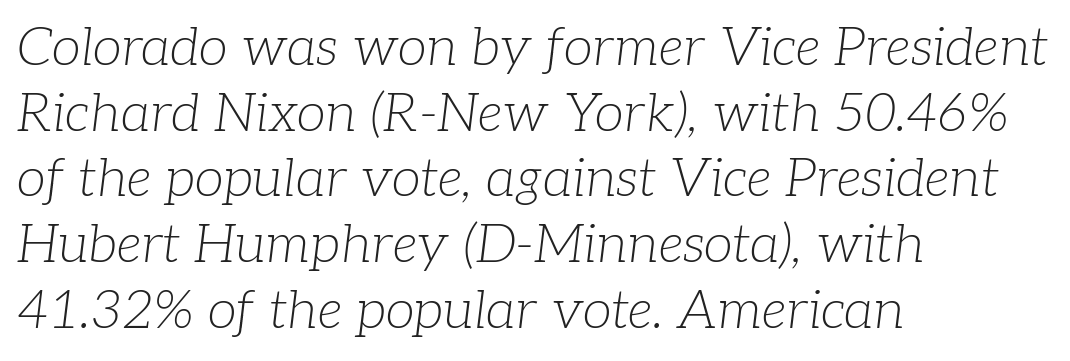
{"serif": "yes", "italic": "yes", "lean": "right", "slant_degrees": 7, "bold": "no", "weight": "light", "width": "normal", "stroke_contrast": "low", "x_height": "medium", "monospaced": "no", "underline": "no", "align": "left", "line_spacing_ratio": 1.24, "letter_spacing": "normal", "letter_spacing_em": 0.0, "glyph_px": 53}
